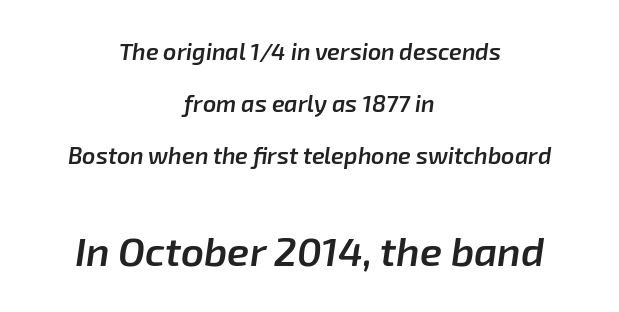
{"italic": "yes", "lean": "right", "slant_degrees": 8, "bold": "semi", "weight": "semibold", "width": "normal", "stroke_contrast": "low", "x_height": "medium", "monospaced": "no", "underline": "no", "align": "center", "line_spacing": "loose", "line_spacing_ratio": 2.27, "letter_spacing": "normal", "letter_spacing_em": 0.0, "larger_block": "second", "size_ratio": 1.74, "glyph_px": 40}
